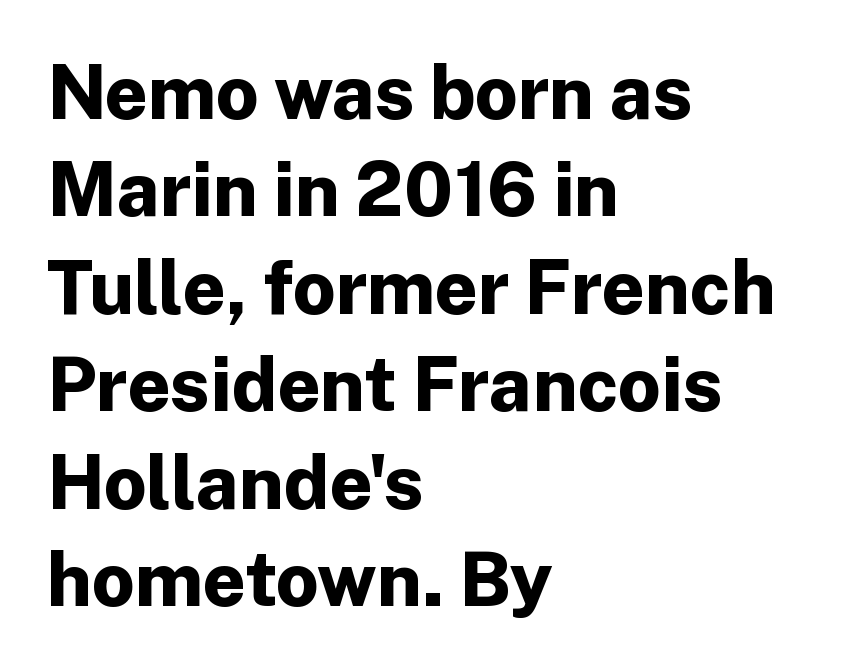
{"serif": "no", "italic": "no", "bold": "yes", "weight": "bold", "width": "normal", "stroke_contrast": "low", "x_height": "medium", "monospaced": "no", "underline": "no", "align": "left", "line_spacing": "normal", "line_spacing_ratio": 1.3, "letter_spacing": "normal", "letter_spacing_em": 0.0, "glyph_px": 75}
